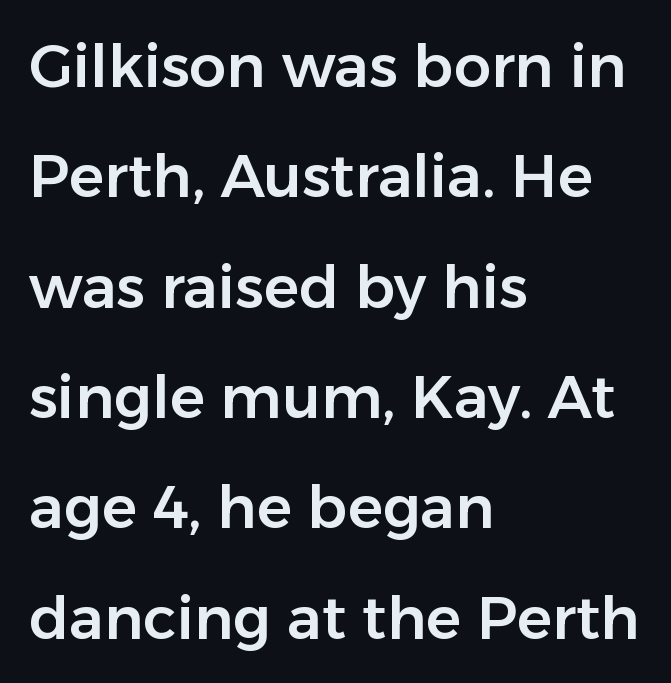
Just letters on the line, the space beneath them empty. This sample has the flowing, uneven cadence of proportional lettering. Classification — sans serif. Characters follow at the spacing the type designer built in. If you drew a ruler down the left edge, every line would touch it.
